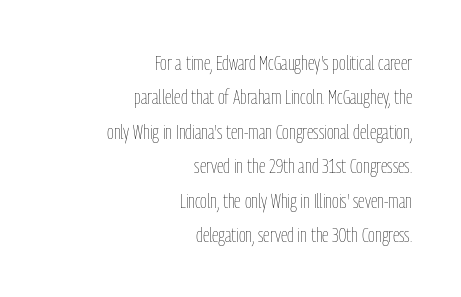
The letters stand upright; this is a roman face. Words appear dense and cohesive because spacing is normal. This is not heavy type; no bold has been used. Regarding leading, the lines here are spaced in the standard way.
